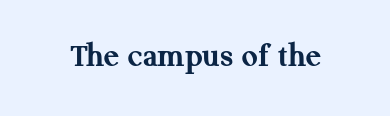
{"serif": "yes", "italic": "no", "bold": "yes", "weight": "semibold", "width": "normal", "stroke_contrast": "medium", "x_height": "medium", "monospaced": "no", "underline": "no", "letter_spacing": "normal", "letter_spacing_em": 0.0, "glyph_px": 35}
